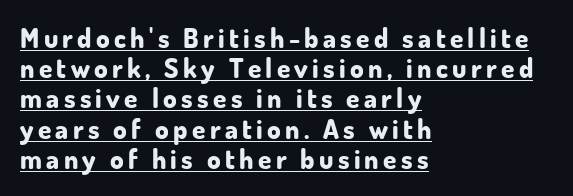
Has an underline been added? It has. The text block is weighted toward the left margin, trailing off unevenly rightward. If you drew a line through each stem, it would be perfectly vertical. These words are printed bold, with thick strokes throughout. Cramped leading.
